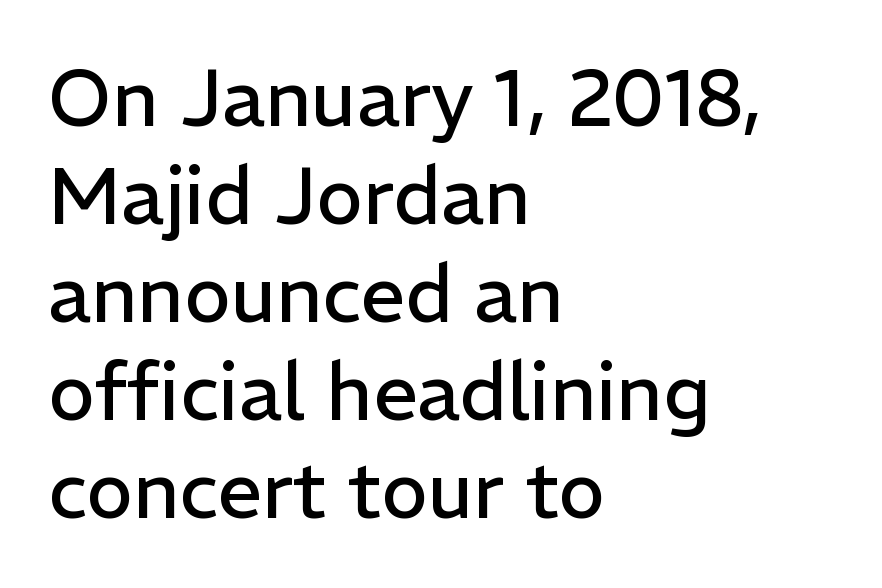
{"serif": "no", "italic": "no", "bold": "no", "weight": "regular", "width": "normal", "stroke_contrast": "low", "x_height": "medium", "monospaced": "no", "underline": "no", "align": "left", "line_spacing_ratio": 1.24, "letter_spacing": "normal", "letter_spacing_em": 0.0, "glyph_px": 79}
